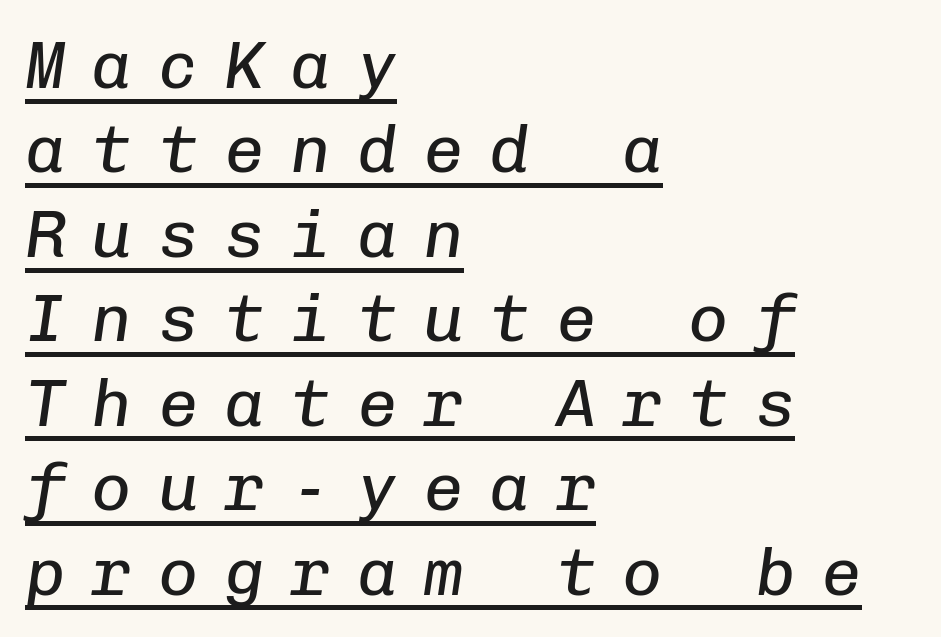
Q: Is the text bold? A: No.
Q: Is the text italic (slanted)? A: Yes, it leans right by about 8 degrees.
Q: Is the text underlined? A: Yes.
Q: How is the paragraph aligned? A: Left-aligned.
Q: Is the spacing between letters normal or unusually wide? A: Unusually wide.
Q: Is the spacing between lines tight, normal or loose? A: Normal.
Q: Width (condensed, normal, or wide)? A: Normal.
Q: Stroke contrast? A: Low.
Q: x-height? A: Medium.
Q: Monospaced? A: Yes.
